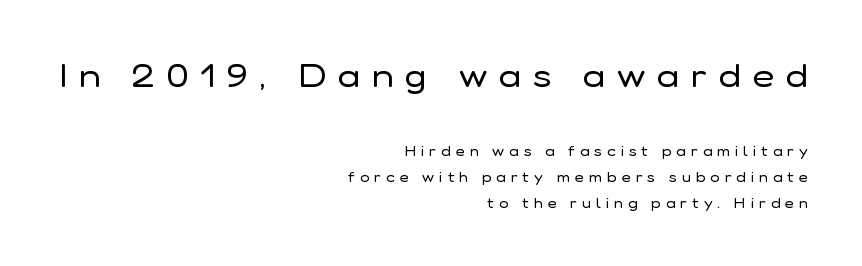
{"serif": "no", "italic": "no", "bold": "no", "weight": "regular", "width": "normal", "stroke_contrast": "low", "x_height": "medium", "monospaced": "no", "underline": "no", "align": "right", "line_spacing_ratio": 1.86, "letter_spacing": "wide", "letter_spacing_em": 0.36, "larger_block": "first", "size_ratio": 2.36, "glyph_px": 33}
